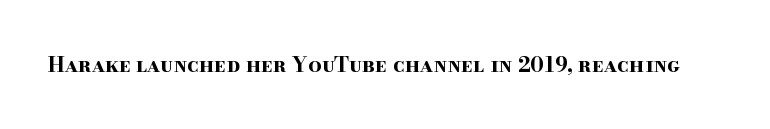
The image shows 21 px bold type, upright; set normal letter spacing, not underlined.
